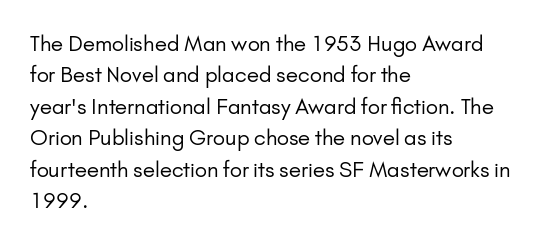
Q: Is the text bold? A: No.
Q: Is the text italic (slanted)? A: No, it is upright.
Q: Is the text underlined? A: No.
Q: How is the paragraph aligned? A: Left-aligned.
Q: Is the spacing between letters normal or unusually wide? A: Normal.
Q: Is the spacing between lines tight, normal or loose? A: Normal.
